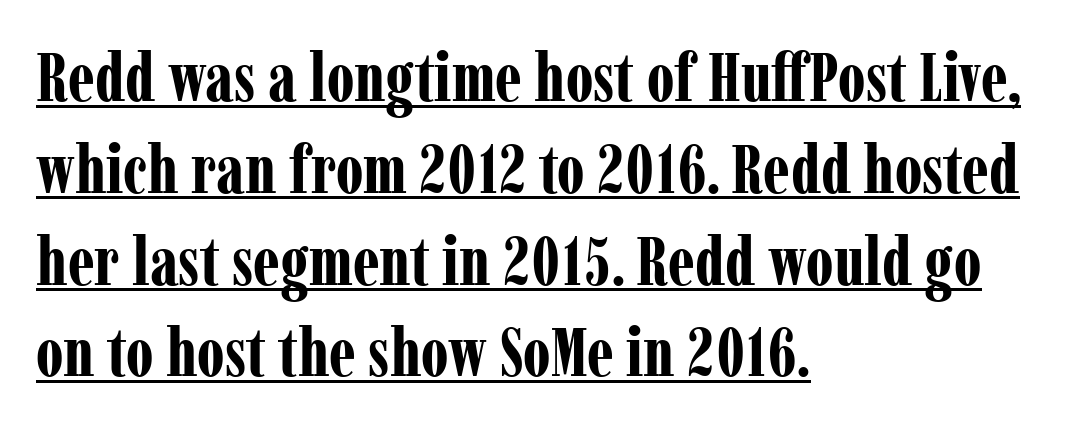
In terms of leading, this rendering sits right in the middle. The typesetter has applied underlining to the passage shown. Plenty of ink on the page — the face is bold. Is this a fixed-width face? No — the glyphs have proportional, varying widths.
